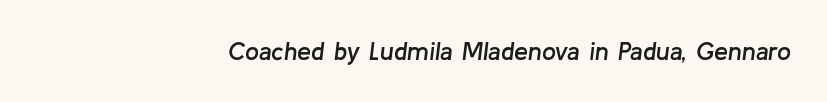
Q: Is the text bold? A: Semi-bold.
Q: Is the text italic (slanted)? A: Yes, it leans right by about 8 degrees.
Q: Is the text underlined? A: No.
Q: How is the paragraph aligned? A: Right-aligned.
Q: Is the spacing between letters normal or unusually wide? A: Normal.
